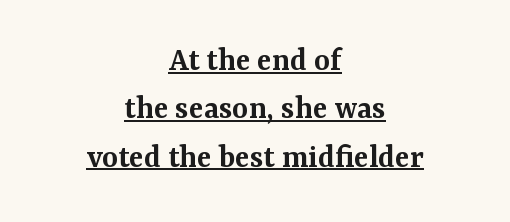
The image shows 34 px semibold serif type, upright; set centered, normal line spacing (1.42x), normal letter spacing, underlined; medium stroke contrast and a medium x-height.
